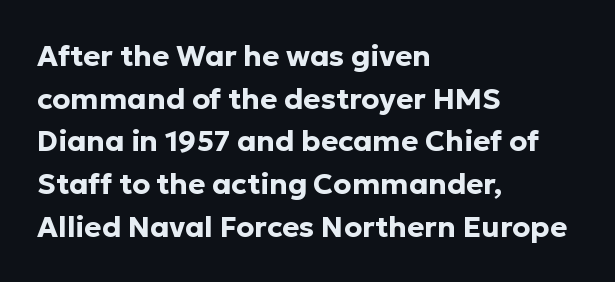
{"serif": "no", "italic": "no", "bold": "yes", "weight": "bold", "width": "normal", "stroke_contrast": "low", "x_height": "medium", "monospaced": "no", "underline": "no", "align": "left", "line_spacing": "normal", "line_spacing_ratio": 1.47, "letter_spacing": "normal", "letter_spacing_em": 0.0, "glyph_px": 29}
